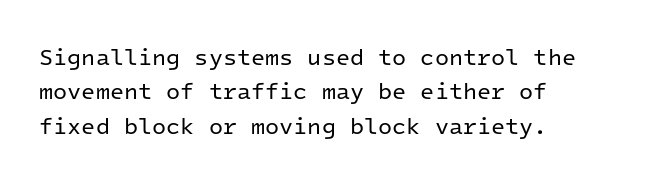
{"italic": "no", "bold": "no", "underline": "no", "align": "left", "line_spacing": "normal", "line_spacing_ratio": 1.49, "letter_spacing": "normal", "letter_spacing_em": 0.0, "glyph_px": 23}
